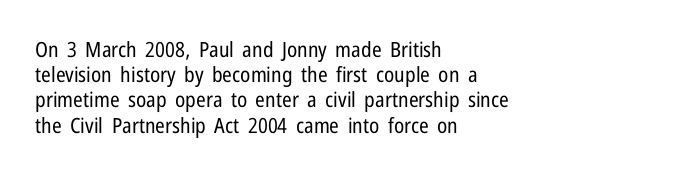
Q: Is the text bold? A: No.
Q: Is the text italic (slanted)? A: No, it is upright.
Q: Is the text underlined? A: No.
Q: How is the paragraph aligned? A: Left-aligned.
Q: Is the spacing between letters normal or unusually wide? A: Normal.
